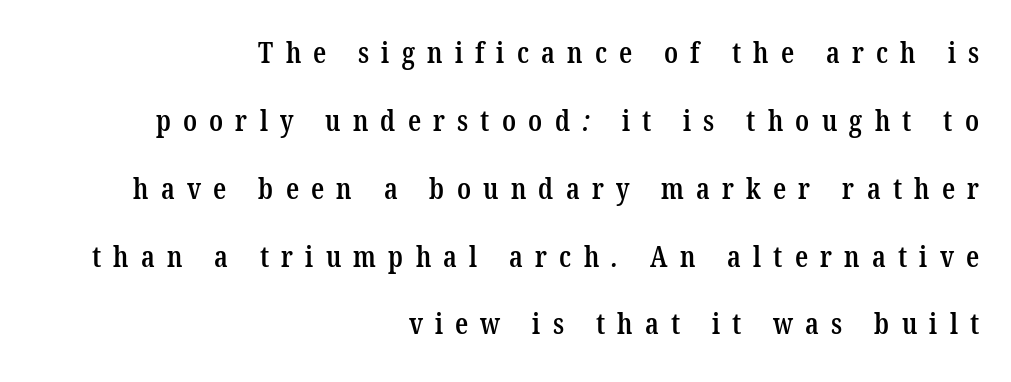
Q: Is the text bold? A: Semi-bold.
Q: Is the typeface a serif or a sans-serif typeface? A: Serif.
Q: Is the text underlined? A: No.
Q: How is the paragraph aligned? A: Right-aligned.
Q: Is the spacing between letters normal or unusually wide? A: Unusually wide.
Q: Is the spacing between lines tight, normal or loose? A: Loose.
Q: Width (condensed, normal, or wide)? A: Condensed.
Q: Stroke contrast? A: Low.
Q: x-height? A: Medium.
Q: Monospaced? A: No.
